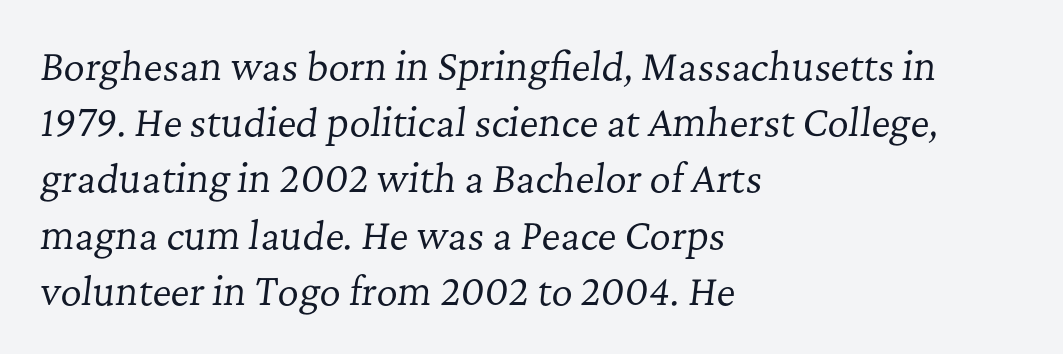
The image shows 37 px regular-weight serif type, italic (leaning right); set left-aligned, normal line spacing (1.52x), normal letter spacing, not underlined; low stroke contrast and a medium x-height.
